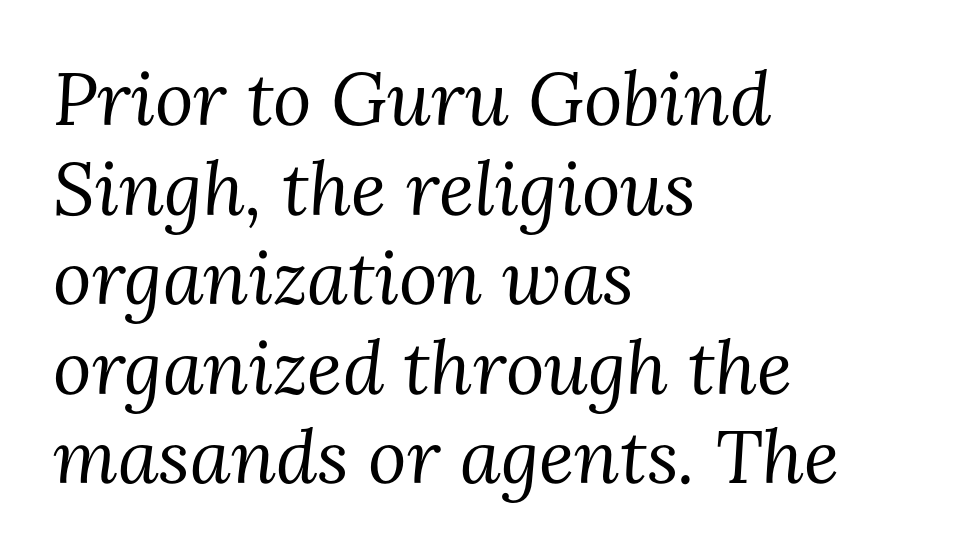
The image shows 74 px regular-weight serif type, italic (leaning right); set left-aligned, line spacing 1.21x, normal letter spacing, not underlined; medium stroke contrast and a medium x-height.
